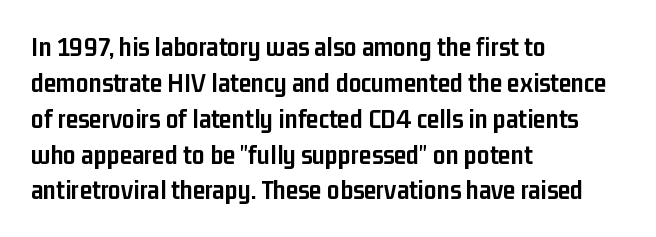
{"serif": "no", "italic": "no", "bold": "yes", "weight": "semibold", "width": "condensed", "stroke_contrast": "low", "x_height": "medium", "monospaced": "no", "underline": "no", "align": "left", "line_spacing": "normal", "line_spacing_ratio": 1.28, "letter_spacing": "normal", "letter_spacing_em": 0.0, "glyph_px": 28}
